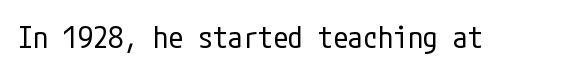
The passage shown is not underscored anywhere. Characters follow at the spacing the type designer built in. Rendered with straight, roman letterforms. Check where the strokes stop: nothing finishes them off — pure sans.
